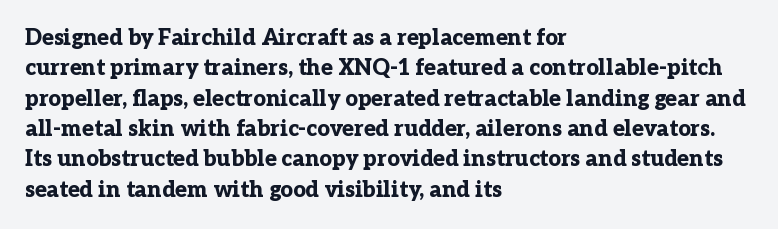
Q: Is the text bold? A: Yes.
Q: Is the text italic (slanted)? A: No, it is upright.
Q: Is the text underlined? A: No.
Q: How is the paragraph aligned? A: Left-aligned.
Q: Is the spacing between letters normal or unusually wide? A: Normal.
Q: Is the spacing between lines tight, normal or loose? A: Normal.
